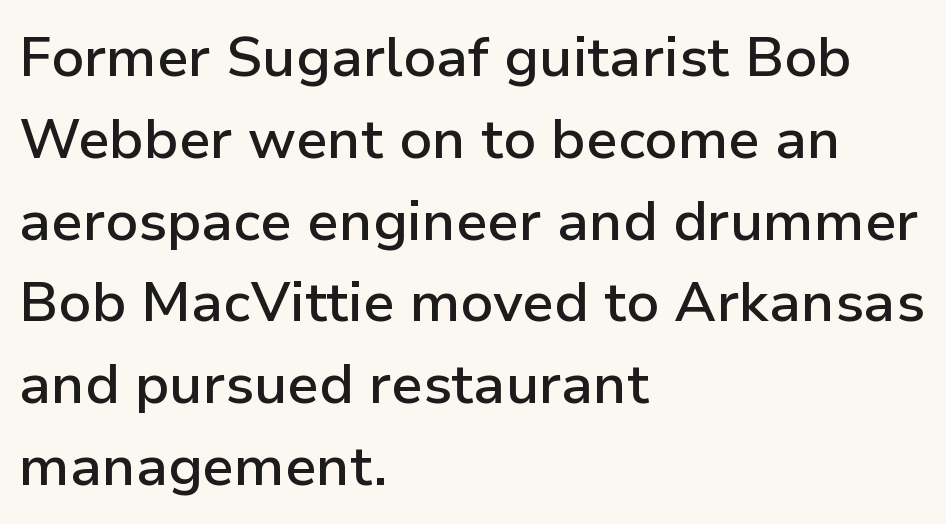
{"serif": "no", "italic": "no", "bold": "semi", "weight": "semibold", "width": "normal", "stroke_contrast": "low", "x_height": "medium", "monospaced": "no", "underline": "no", "align": "left", "line_spacing": "normal", "line_spacing_ratio": 1.46, "letter_spacing": "normal", "letter_spacing_em": 0.0, "glyph_px": 56}
